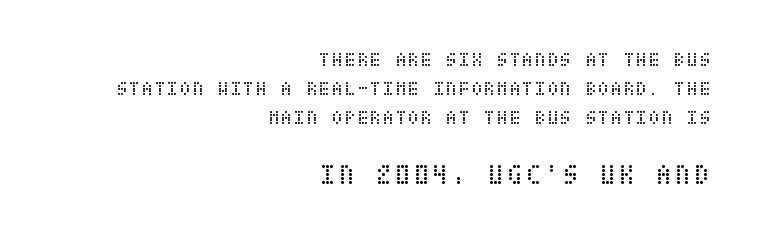
{"italic": "no", "bold": "no", "weight": "regular", "width": "condensed", "stroke_contrast": "low", "x_height": "large", "underline": "no", "align": "right", "line_spacing": "normal", "line_spacing_ratio": 1.52, "larger_block": "second", "size_ratio": 1.47, "glyph_px": 28}
